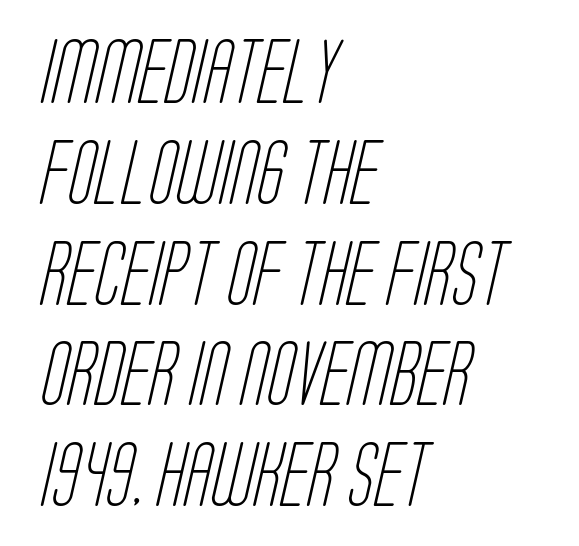
Honestly, the row spacing looks completely unremarkable. Here the designer chose a conventional face with non-uniform glyph widths. The face used here is rendered with its standard letterfit. Any mark beneath the type? The region is blank. No feet cap the strokes, marking this as sans-serif type. The font sits on the lighter half of the weight spectrum, regular included.
